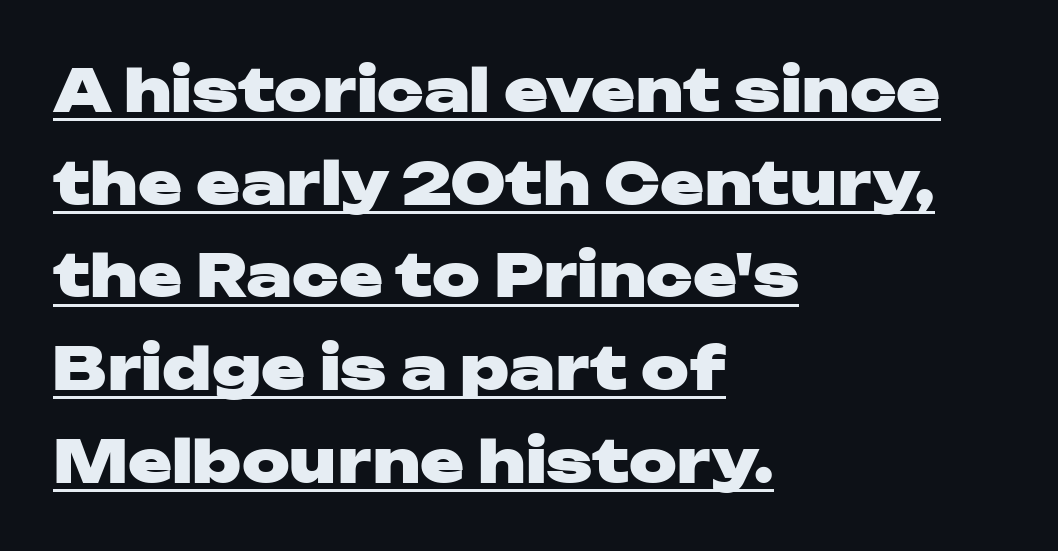
The image shows 59 px heavy, wide sans-serif type, upright; set left-aligned, normal line spacing (1.57x), normal letter spacing, underlined; low stroke contrast and a medium x-height.
